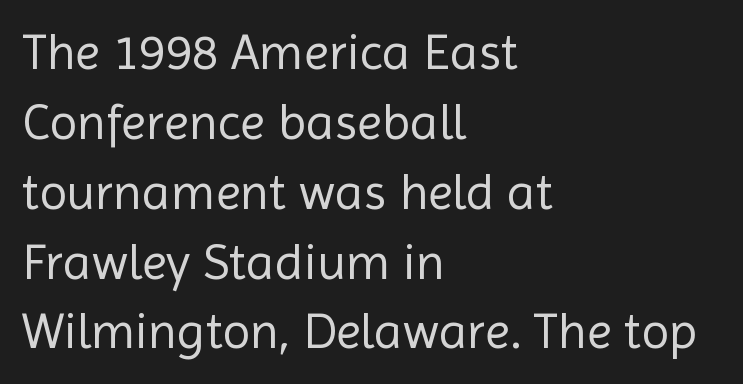
The image shows 51 px regular-weight sans-serif type, upright; set left-aligned, normal line spacing (1.37x), normal letter spacing, not underlined; a medium x-height.
